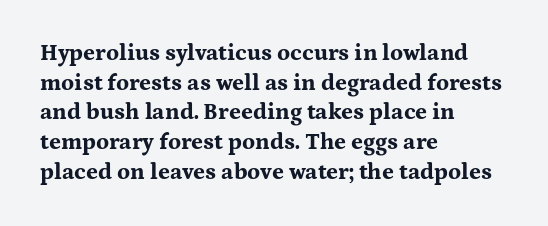
The image shows 23 px bold type, upright; set left-aligned, normal line spacing (1.29x), normal letter spacing, not underlined.
